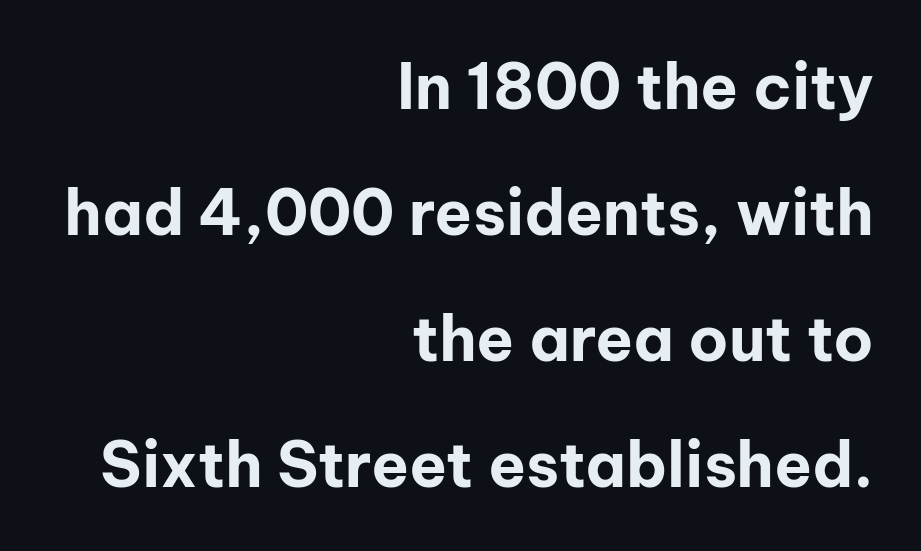
The image shows 62 px bold sans-serif type, upright; set right-aligned, loose line spacing (2.03x), normal letter spacing, not underlined; low stroke contrast and a medium x-height.
